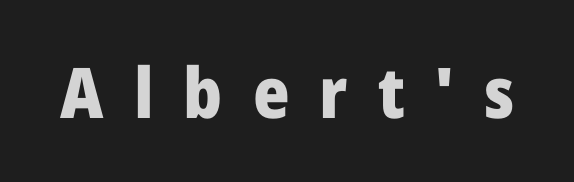
Grotesque or geometric, the face here clearly has no serifs. Is this a fixed-width face? No — the glyphs have proportional, varying widths. As a designer I'd log this as weight 700, bold. The type sits square on the baseline with zero lean. Students, note that the glyphs here are deliberately spaced far apart. Check the space under the baseline: it is left empty.
